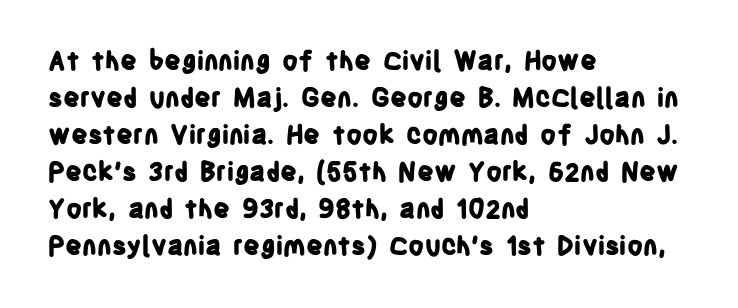
Q: Is the text bold? A: Yes.
Q: Is the text italic (slanted)? A: No, it is upright.
Q: Is the text underlined? A: No.
Q: How is the paragraph aligned? A: Left-aligned.
Q: Is the spacing between letters normal or unusually wide? A: Normal.
Q: Is the spacing between lines tight, normal or loose? A: Normal.
